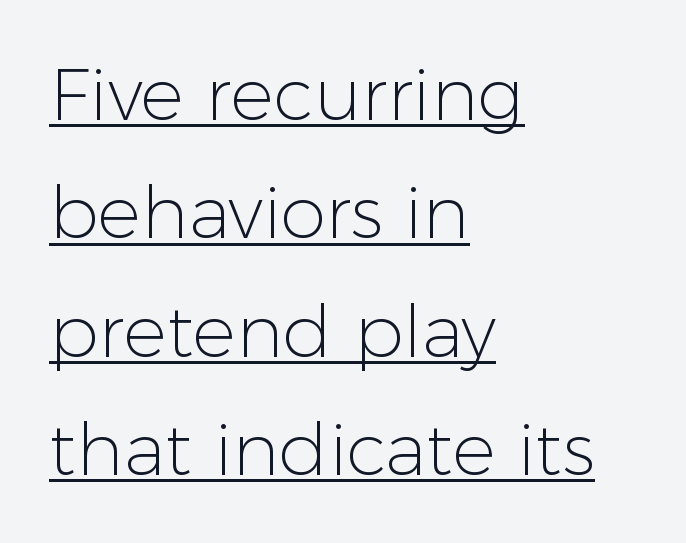
Q: Is the text bold? A: No.
Q: Is the text italic (slanted)? A: No, it is upright.
Q: Is the typeface a serif or a sans-serif typeface? A: Sans-serif.
Q: Is the text underlined? A: Yes.
Q: How is the paragraph aligned? A: Left-aligned.
Q: Is the spacing between letters normal or unusually wide? A: Normal.
Q: Is the spacing between lines tight, normal or loose? A: Normal.
Q: Width (condensed, normal, or wide)? A: Normal.
Q: Stroke contrast? A: Low.
Q: x-height? A: Medium.
Q: Monospaced? A: No.
